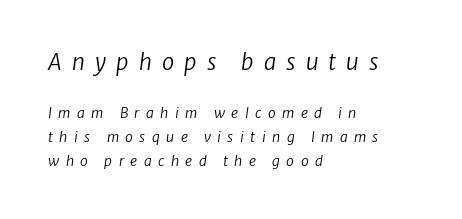
The image shows 22 px text type; set left-aligned, line spacing 1.73x, unusually wide letter spacing (+0.46 em), not underlined; the first (top) block is 1.57x larger.
